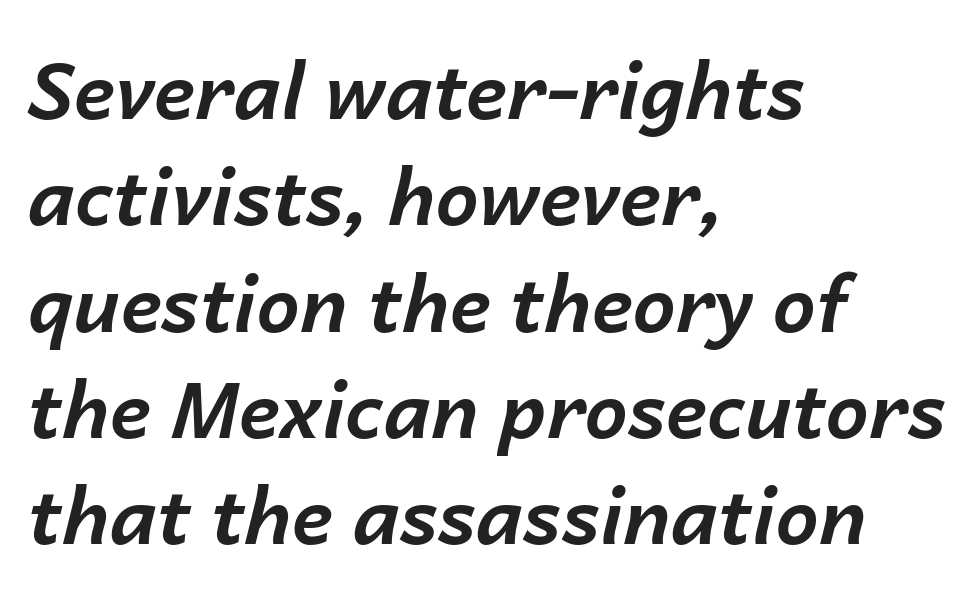
The image shows 77 px bold type, italic (leaning right); set left-aligned, normal line spacing (1.38x), normal letter spacing, not underlined; low stroke contrast and a medium x-height.
